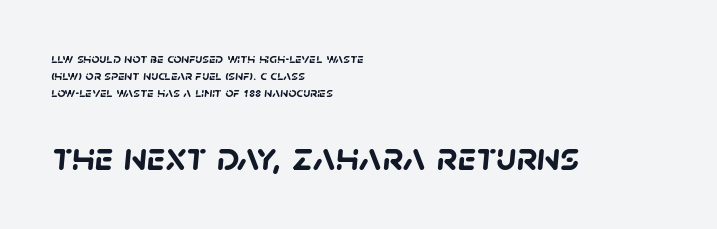
Students, note that the glyphs here touch the page at normal intervals. Notice how the passage keeps a crisp vertical edge on the left only. The foot of each line stays bare and open. The more generous point size was reserved for the lower chunk. Note the varied advance widths — an 'i' is clearly narrower than an 'm'.
